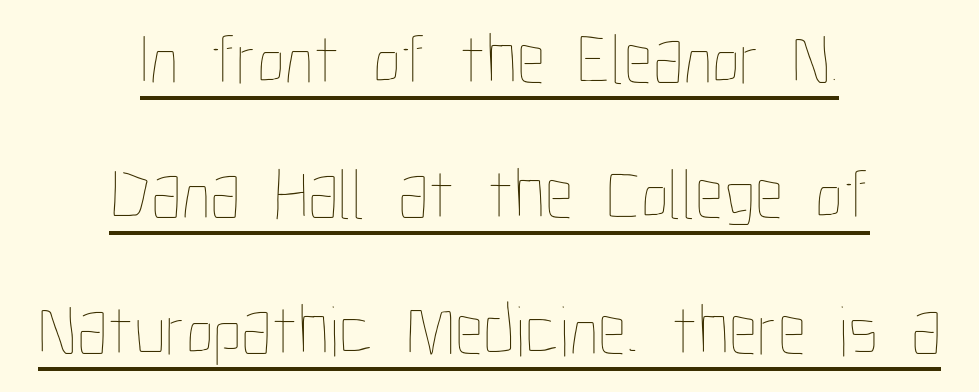
{"italic": "no", "bold": "no", "weight": "thin", "width": "condensed", "stroke_contrast": "low", "x_height": "medium", "monospaced": "no", "underline": "yes", "align": "center", "line_spacing_ratio": 1.88, "letter_spacing": "normal", "letter_spacing_em": 0.0, "glyph_px": 72}
